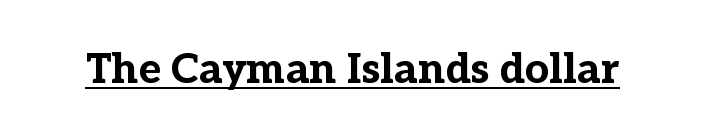
Q: Is the text bold? A: Yes.
Q: Is the text italic (slanted)? A: No, it is upright.
Q: Is the typeface a serif or a sans-serif typeface? A: Serif.
Q: Is the text underlined? A: Yes.
Q: Is the spacing between letters normal or unusually wide? A: Normal.
Q: Width (condensed, normal, or wide)? A: Normal.
Q: Stroke contrast? A: Low.
Q: x-height? A: Medium.
Q: Monospaced? A: No.
